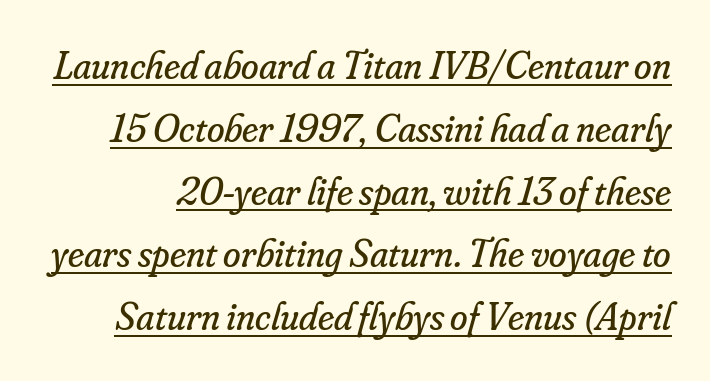
The image shows 40 px regular-weight serif type, italic (leaning right); set normal line spacing (1.57x), normal letter spacing, underlined; low stroke contrast and a small x-height.
